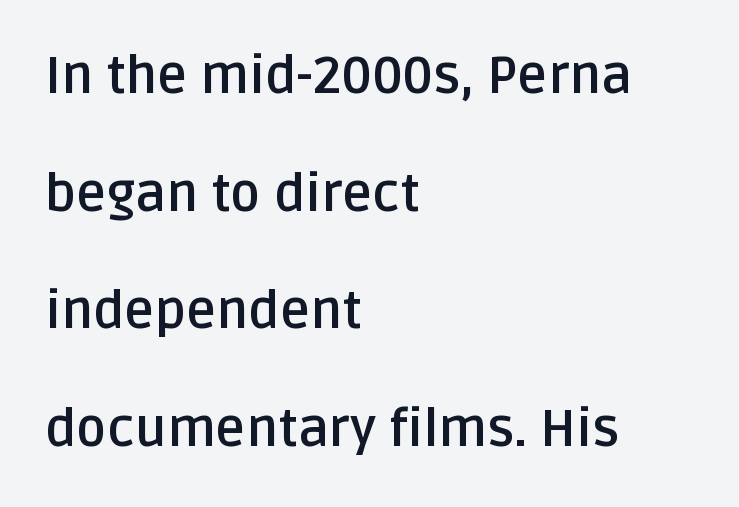
Q: Is the text bold? A: Yes.
Q: Is the text italic (slanted)? A: No, it is upright.
Q: Is the typeface a serif or a sans-serif typeface? A: Sans-serif.
Q: Is the text underlined? A: No.
Q: How is the paragraph aligned? A: Left-aligned.
Q: Is the spacing between letters normal or unusually wide? A: Normal.
Q: Is the spacing between lines tight, normal or loose? A: Loose.
Q: Width (condensed, normal, or wide)? A: Normal.
Q: Stroke contrast? A: Low.
Q: x-height? A: Large.
Q: Monospaced? A: No.
